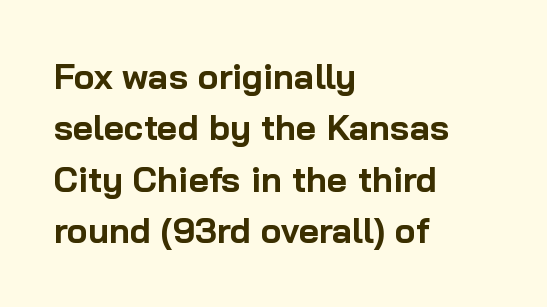
The image shows 35 px bold sans-serif type, upright; set left-aligned, normal line spacing (1.47x), normal letter spacing, not underlined; low stroke contrast and a medium x-height.
